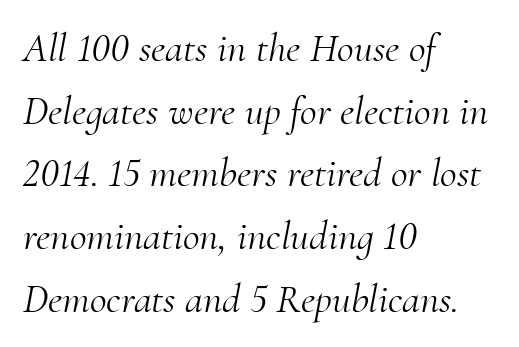
Q: Is the text bold? A: No.
Q: Is the text italic (slanted)? A: Yes, it leans right by about 10 degrees.
Q: Is the typeface a serif or a sans-serif typeface? A: Serif.
Q: Is the text underlined? A: No.
Q: How is the paragraph aligned? A: Left-aligned.
Q: Is the spacing between letters normal or unusually wide? A: Normal.
Q: Is the spacing between lines tight, normal or loose? A: Normal.
Q: Width (condensed, normal, or wide)? A: Normal.
Q: Stroke contrast? A: Medium.
Q: x-height? A: Small.
Q: Monospaced? A: No.
